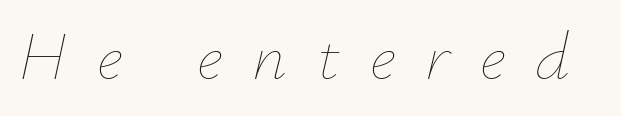
The image shows 68 px thin type, italic (leaning right); set unusually wide letter spacing (+0.44 em), not underlined; low stroke contrast and a small x-height.
